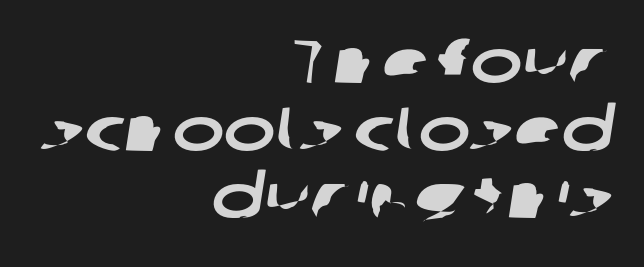
Q: Is the typeface a serif or a sans-serif typeface? A: Sans-serif.
Q: Is the text underlined? A: No.
Q: How is the paragraph aligned? A: Right-aligned.
Q: Is the spacing between letters normal or unusually wide? A: Normal.
Q: Is the spacing between lines tight, normal or loose? A: Tight.
Q: Width (condensed, normal, or wide)? A: Wide.
Q: Stroke contrast? A: Low.
Q: x-height? A: Medium.
Q: Monospaced? A: No.
